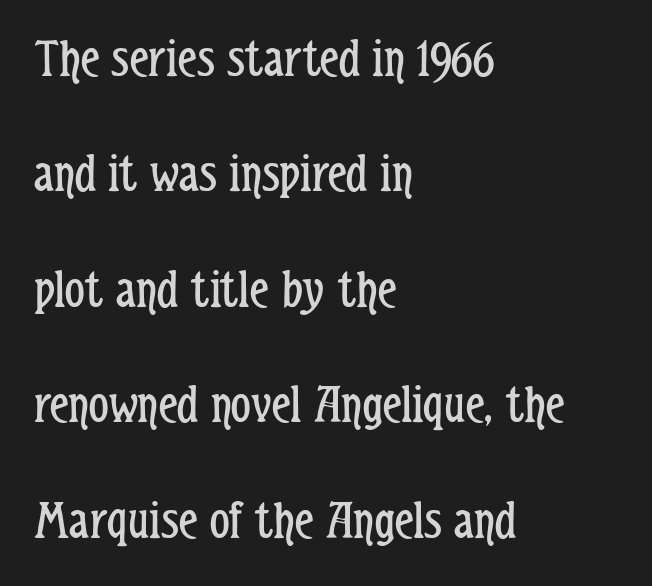
The image shows 55 px regular-weight, condensed sans-serif type, upright; set left-aligned, loose line spacing (2.1x), normal letter spacing, not underlined; low stroke contrast and a medium x-height.
